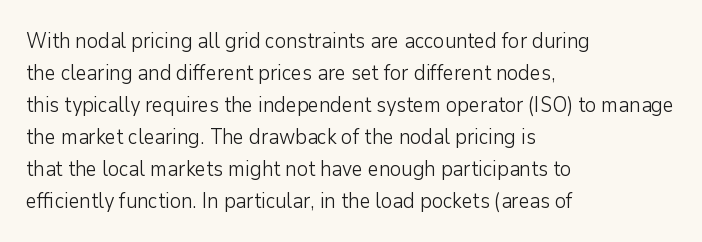
{"italic": "no", "bold": "no", "underline": "no", "align": "left", "line_spacing": "normal", "line_spacing_ratio": 1.52, "letter_spacing": "normal", "letter_spacing_em": 0.0, "glyph_px": 21}
